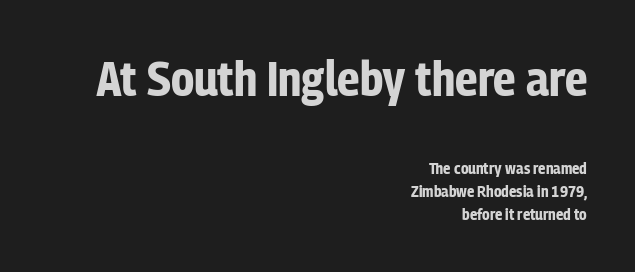
{"serif": "no", "italic": "no", "bold": "yes", "weight": "bold", "width": "condensed", "stroke_contrast": "low", "x_height": "medium", "monospaced": "no", "underline": "no", "align": "right", "line_spacing": "normal", "line_spacing_ratio": 1.44, "letter_spacing": "normal", "letter_spacing_em": 0.0, "larger_block": "first", "size_ratio": 3.06, "glyph_px": 49}
